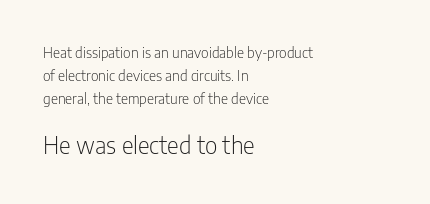
{"italic": "no", "bold": "no", "underline": "no", "align": "left", "line_spacing": "normal", "line_spacing_ratio": 1.64, "letter_spacing": "normal", "letter_spacing_em": 0.0, "larger_block": "second", "size_ratio": 1.64, "glyph_px": 23}
